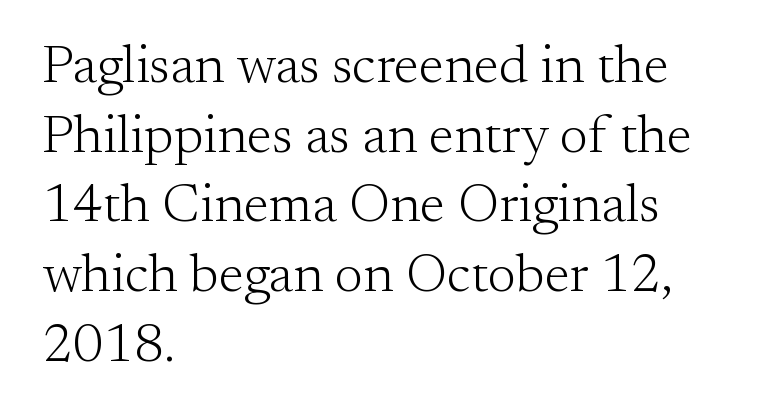
{"serif": "yes", "italic": "no", "bold": "no", "weight": "light", "width": "normal", "stroke_contrast": "medium", "x_height": "small", "monospaced": "no", "underline": "no", "align": "left", "line_spacing": "normal", "line_spacing_ratio": 1.29, "letter_spacing": "normal", "letter_spacing_em": 0.0, "glyph_px": 54}
